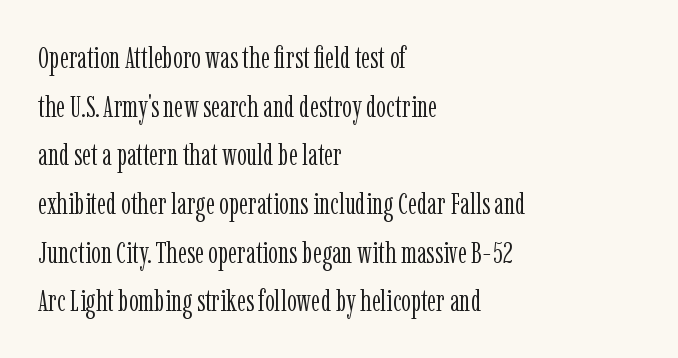
I'd call this a serif setting — the letters wear small feet. A light-to-regular cut is what we see here. The type sits square on the baseline with zero lean. Is the letter spacing exaggerated? No — it looks like the ordinary default. The passage is arranged the way most books set body copy — flush left.
